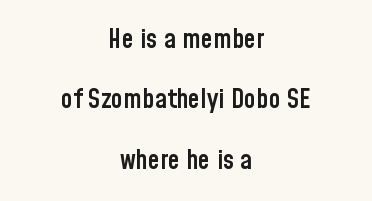
These lines keep a tight, regular rhythm from letter to letter. Slightly chunky letters — semibold, I'd say, not full bold. Neither beginnings nor endings align; midpoints do. Tall strokes in this sample are plumb rather than angled. Honestly, the rows look like they've been pulled way apart. The words here are not underlined.
